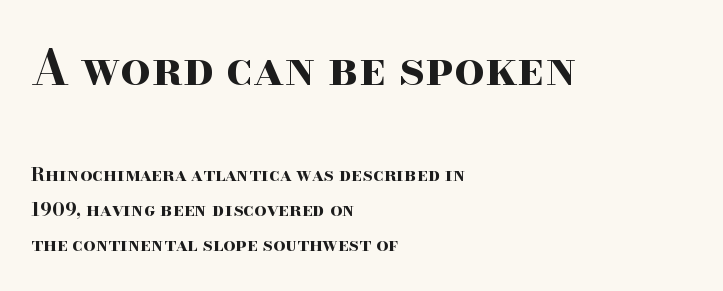
The specimen reads as upright at a glance. The passage is arranged the way most books set body copy — flush left. Just letters on the line, the space beneath them empty. Typesetter's note: full bold, strokes at maximum text heaviness.
